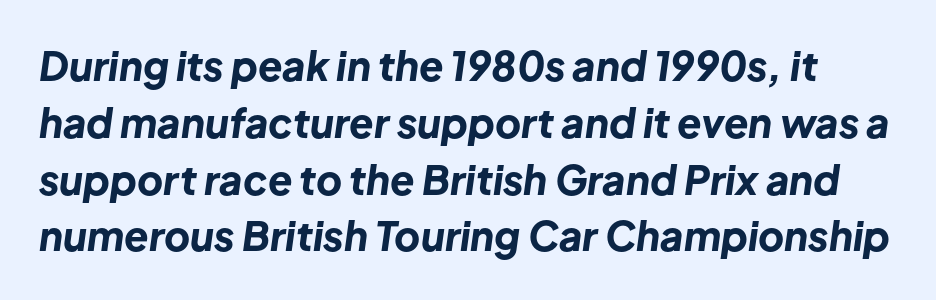
{"italic": "yes", "lean": "right", "slant_degrees": 8, "bold": "yes", "weight": "bold", "width": "normal", "stroke_contrast": "low", "x_height": "medium", "monospaced": "no", "underline": "no", "line_spacing": "normal", "line_spacing_ratio": 1.42, "letter_spacing": "normal", "letter_spacing_em": 0.0, "glyph_px": 40}
